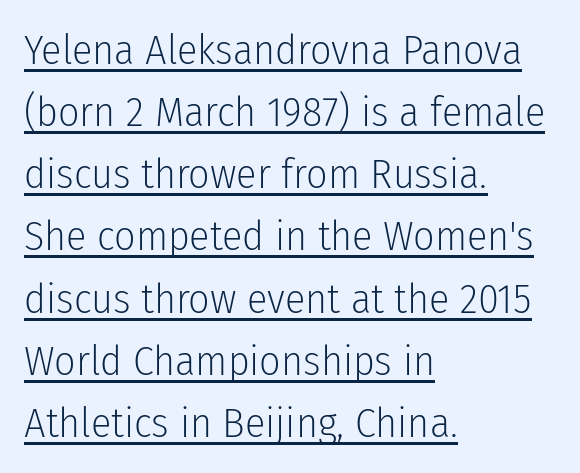
Examine the stroke ends and you'll find no serifs. The block of text has a typical density, with ordinary space between rows. This sample uses plain, unmodified letter spacing. Spacing verdict: proportional, widths tailored to each character.
